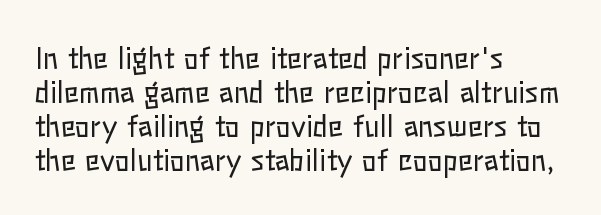
The image shows 28 px regular-weight type, upright; set left-aligned, line spacing 1.22x, normal letter spacing, not underlined; low stroke contrast and a medium x-height.
